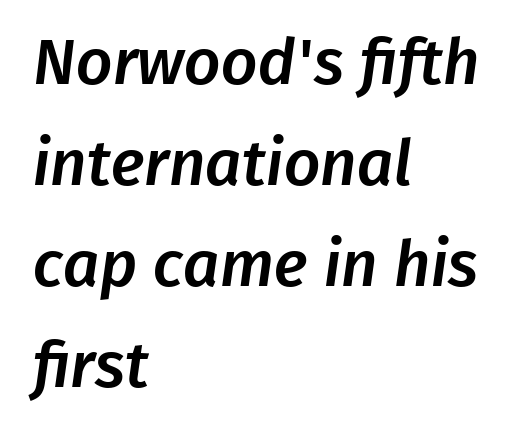
{"serif": "no", "width": "normal", "stroke_contrast": "low", "x_height": "medium", "monospaced": "no", "underline": "no", "align": "left", "line_spacing": "normal", "line_spacing_ratio": 1.58, "letter_spacing": "normal", "letter_spacing_em": 0.0, "glyph_px": 64}
